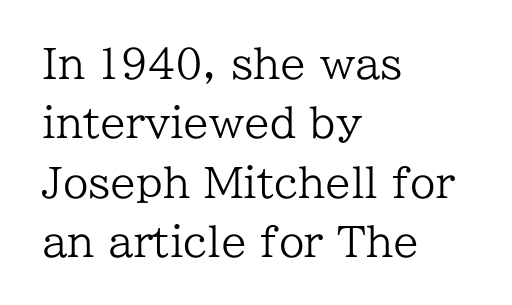
This rendering employs a face with finishing strokes, i.e., a serif. The line texture is even and compact thanks to regular tracking. Note the varied advance widths — an 'i' is clearly narrower than an 'm'. The paragraph has a hard left edge and a soft right edge. Words float on clear page, feet unadorned. Normally led — the rows are evenly, conventionally spaced.
